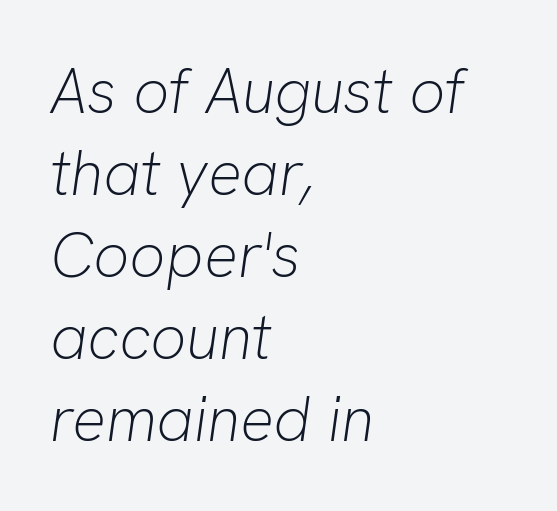
The image shows 63 px light type, italic (leaning right); set left-aligned, normal line spacing (1.3x), normal letter spacing, not underlined; low stroke contrast and a medium x-height.
